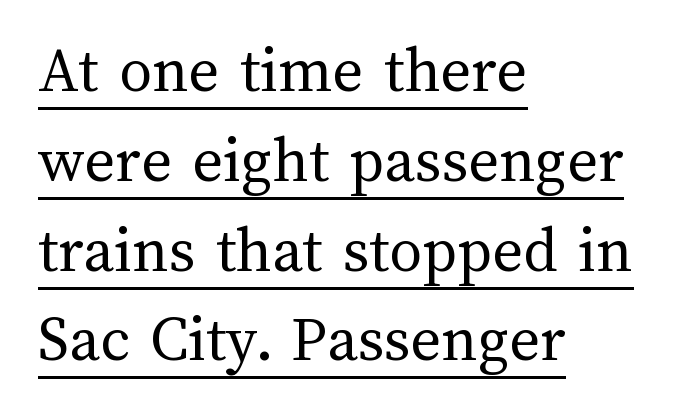
Q: Is the text bold? A: No.
Q: Is the text italic (slanted)? A: No, it is upright.
Q: Is the text underlined? A: Yes.
Q: How is the paragraph aligned? A: Left-aligned.
Q: Is the spacing between letters normal or unusually wide? A: Normal.
Q: Is the spacing between lines tight, normal or loose? A: Normal.
Q: Width (condensed, normal, or wide)? A: Normal.
Q: Stroke contrast? A: Medium.
Q: x-height? A: Medium.
Q: Monospaced? A: No.
